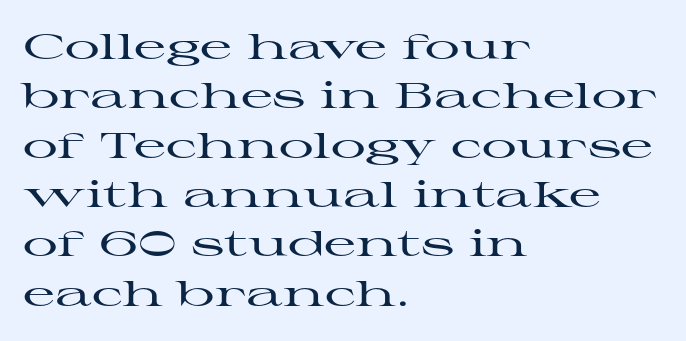
Q: Is the text italic (slanted)? A: No, it is upright.
Q: Is the typeface a serif or a sans-serif typeface? A: Serif.
Q: Is the text underlined? A: No.
Q: How is the paragraph aligned? A: Left-aligned.
Q: Is the spacing between letters normal or unusually wide? A: Normal.
Q: Is the spacing between lines tight, normal or loose? A: Normal.
Q: Width (condensed, normal, or wide)? A: Wide.
Q: Stroke contrast? A: High.
Q: x-height? A: Medium.
Q: Monospaced? A: No.
